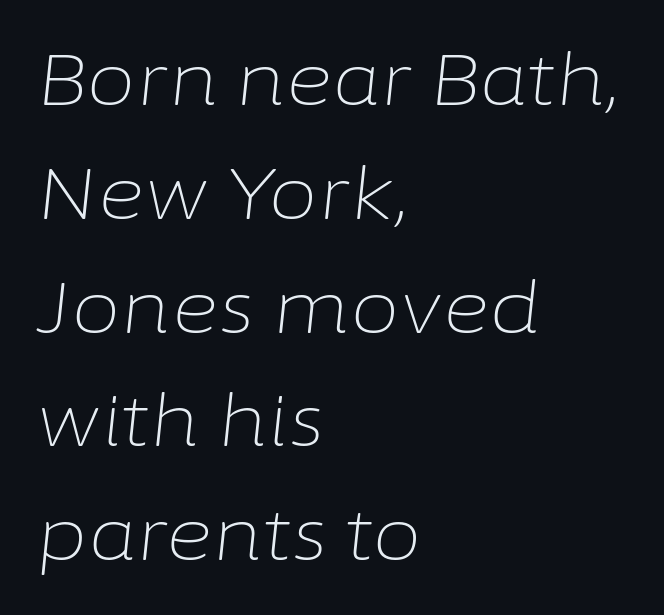
The image shows 72 px light type, italic (leaning right); set left-aligned, normal line spacing (1.58x), normal letter spacing, not underlined; low stroke contrast and a medium x-height.
